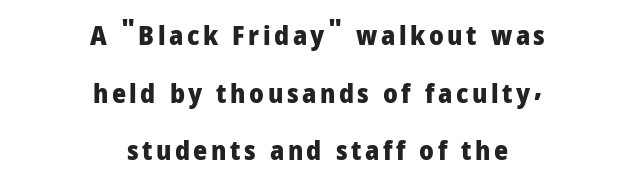
Q: Is the text bold? A: Yes.
Q: Is the text italic (slanted)? A: No, it is upright.
Q: Is the text underlined? A: No.
Q: How is the paragraph aligned? A: Centered.
Q: Is the spacing between lines tight, normal or loose? A: Loose.
